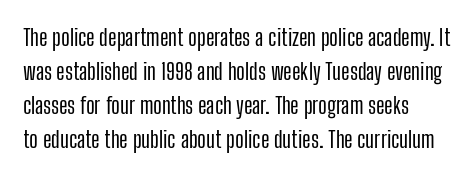
Q: Is the text italic (slanted)? A: No, it is upright.
Q: Is the text underlined? A: No.
Q: How is the paragraph aligned? A: Left-aligned.
Q: Is the spacing between letters normal or unusually wide? A: Normal.
Q: Is the spacing between lines tight, normal or loose? A: Normal.
